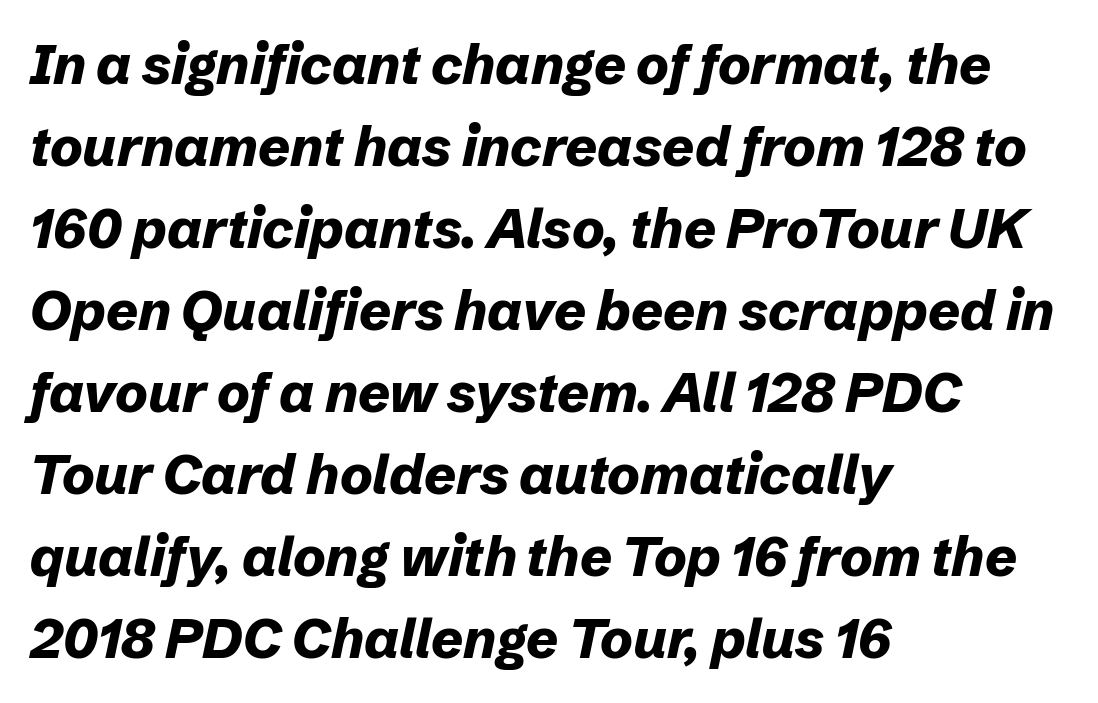
Q: Is the text bold? A: Yes.
Q: Is the text italic (slanted)? A: Yes, it leans right by about 12 degrees.
Q: Is the text underlined? A: No.
Q: How is the paragraph aligned? A: Left-aligned.
Q: Is the spacing between letters normal or unusually wide? A: Normal.
Q: Is the spacing between lines tight, normal or loose? A: Normal.
Q: Width (condensed, normal, or wide)? A: Normal.
Q: Stroke contrast? A: Low.
Q: x-height? A: Medium.
Q: Monospaced? A: No.
